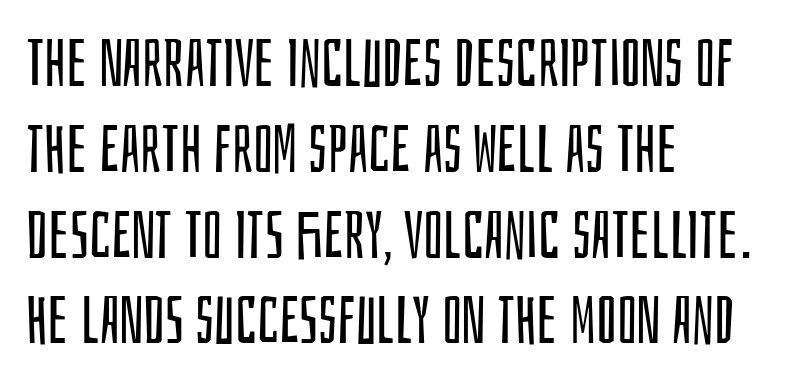
{"serif": "no", "italic": "no", "bold": "no", "weight": "regular", "width": "condensed", "stroke_contrast": "low", "x_height": "large", "monospaced": "no", "underline": "no", "align": "left", "line_spacing": "normal", "line_spacing_ratio": 1.3, "letter_spacing": "normal", "letter_spacing_em": 0.0, "glyph_px": 66}
